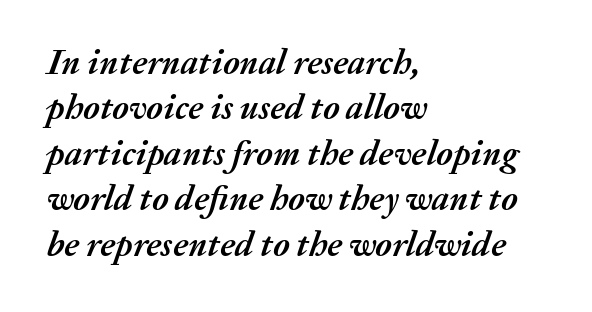
Q: Is the text bold? A: Yes.
Q: Is the text italic (slanted)? A: Yes, it leans right by about 20 degrees.
Q: Is the text underlined? A: No.
Q: How is the paragraph aligned? A: Left-aligned.
Q: Is the spacing between letters normal or unusually wide? A: Normal.
Q: Is the spacing between lines tight, normal or loose? A: Normal.
Q: Width (condensed, normal, or wide)? A: Normal.
Q: Stroke contrast? A: Medium.
Q: x-height? A: Medium.
Q: Monospaced? A: No.
